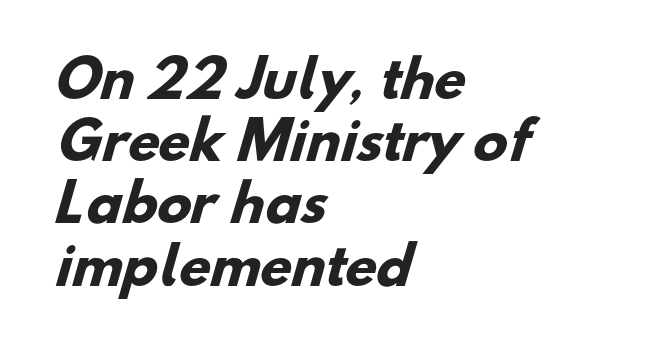
The lines are quadded left. In terms of letterform style, serifs are entirely absent. What stands out about the letter spacing? Nothing — it is the standard amount. Character widths vary here, with narrow letters taking less room than wide ones.
